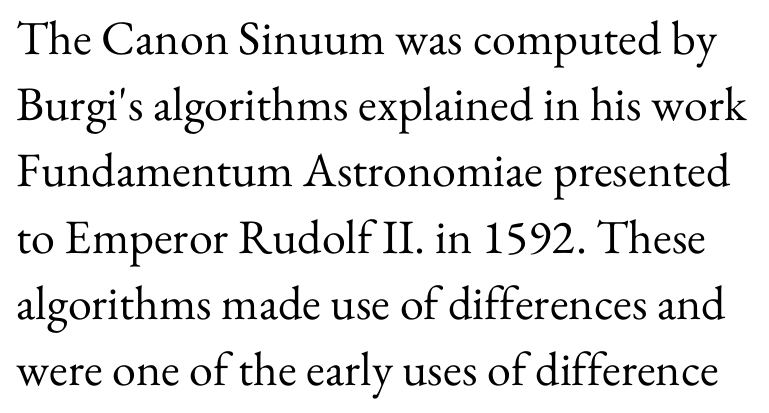
The image shows 48 px regular-weight serif type, upright; set normal line spacing (1.38x), normal letter spacing, not underlined; medium stroke contrast and a small x-height.
